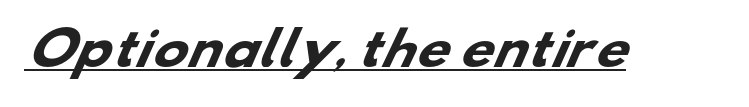
The image shows 46 px heavy, wide sans-serif type; set normal letter spacing, underlined; low stroke contrast and a small x-height.
